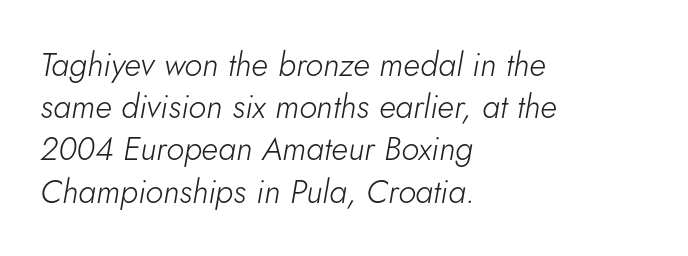
The image shows 33 px light type, italic (leaning right); set left-aligned, normal line spacing (1.28x), normal letter spacing, not underlined; low stroke contrast and a small x-height.
